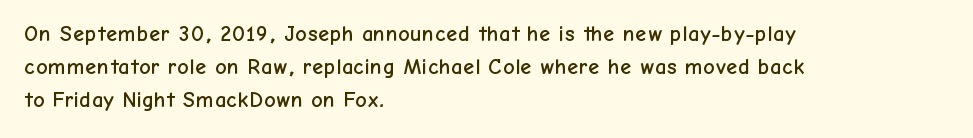
The image shows 22 px text type, upright; set left-aligned, normal line spacing (1.51x), normal letter spacing, not underlined.
